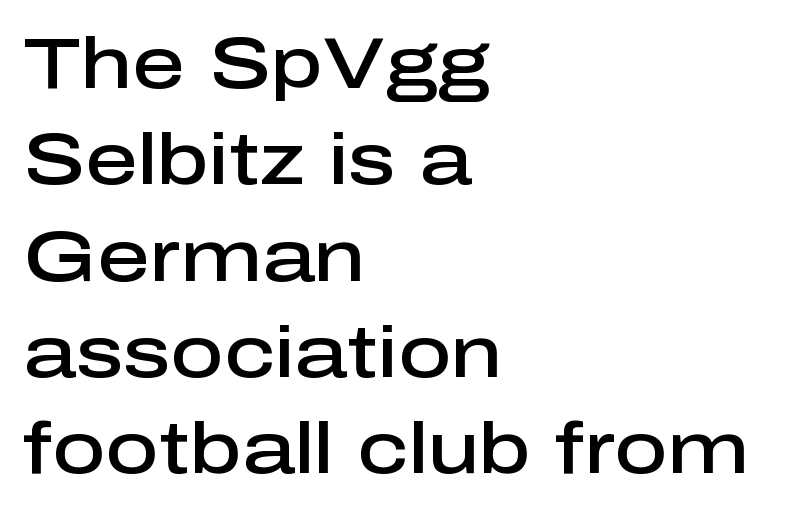
How are the letters spaced? Ordinarily, with no added tracking. The text block is weighted toward the left margin, trailing off unevenly rightward. Its strokes are somewhat broadened, the hallmark of semibold type. Lines of text with bare space underneath.
